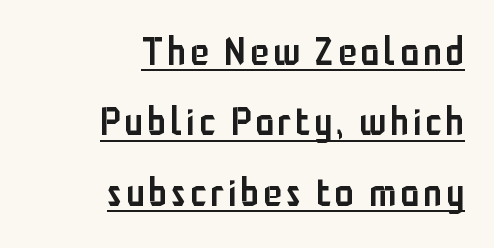
{"serif": "no", "italic": "no", "bold": "semi", "weight": "semibold", "width": "condensed", "stroke_contrast": "low", "x_height": "medium", "monospaced": "no", "underline": "yes", "align": "right", "line_spacing_ratio": 1.85, "glyph_px": 38}
